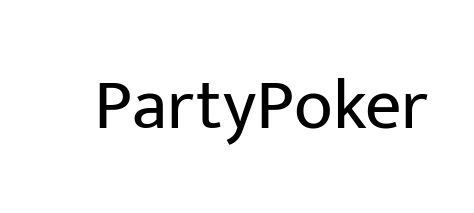
Q: Is the text bold? A: No.
Q: Is the text italic (slanted)? A: No, it is upright.
Q: Is the typeface a serif or a sans-serif typeface? A: Sans-serif.
Q: Is the text underlined? A: No.
Q: Is the spacing between letters normal or unusually wide? A: Normal.
Q: Width (condensed, normal, or wide)? A: Normal.
Q: Stroke contrast? A: Low.
Q: x-height? A: Medium.
Q: Monospaced? A: No.
